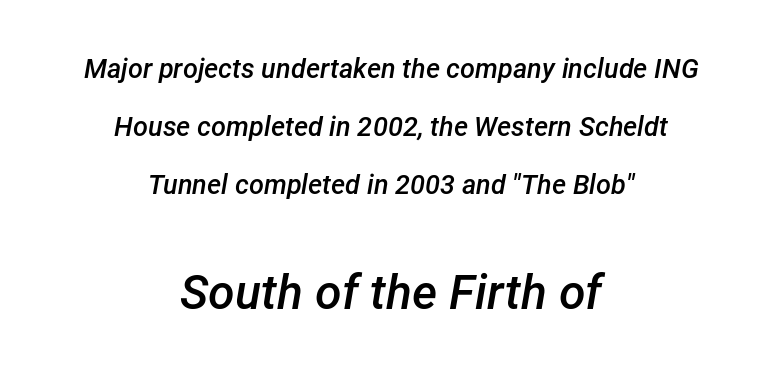
Q: Is the text bold? A: Semi-bold.
Q: Is the text italic (slanted)? A: Yes, it leans right by about 12 degrees.
Q: Is the text underlined? A: No.
Q: How is the paragraph aligned? A: Centered.
Q: Is the spacing between letters normal or unusually wide? A: Normal.
Q: Is the spacing between lines tight, normal or loose? A: Loose.
Q: Which block of text is set in a larger size, the first (top) or the second (bottom)? A: The second (bottom) one.
Q: Width (condensed, normal, or wide)? A: Normal.
Q: Stroke contrast? A: Low.
Q: x-height? A: Medium.
Q: Monospaced? A: No.
